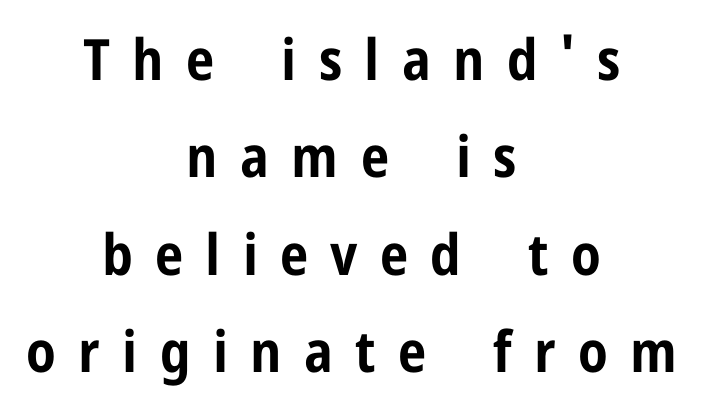
Q: Is the text bold? A: Yes.
Q: Is the text italic (slanted)? A: No, it is upright.
Q: Is the typeface a serif or a sans-serif typeface? A: Sans-serif.
Q: Is the text underlined? A: No.
Q: How is the paragraph aligned? A: Centered.
Q: Is the spacing between letters normal or unusually wide? A: Unusually wide.
Q: Width (condensed, normal, or wide)? A: Condensed.
Q: Stroke contrast? A: Low.
Q: x-height? A: Medium.
Q: Monospaced? A: No.
